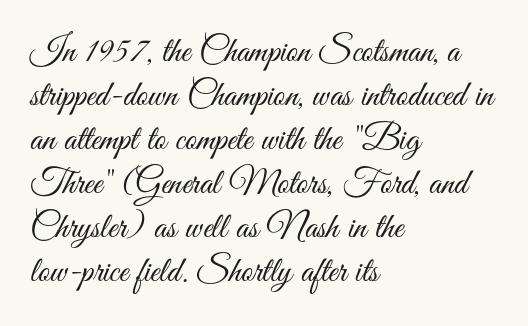
Q: Is the text bold? A: No.
Q: Is the text italic (slanted)? A: Yes.
Q: Is the typeface a serif or a sans-serif typeface? A: Sans-serif.
Q: Is the text underlined? A: No.
Q: How is the paragraph aligned? A: Left-aligned.
Q: Is the spacing between letters normal or unusually wide? A: Normal.
Q: Width (condensed, normal, or wide)? A: Condensed.
Q: Stroke contrast? A: Medium.
Q: x-height? A: Small.
Q: Monospaced? A: No.
